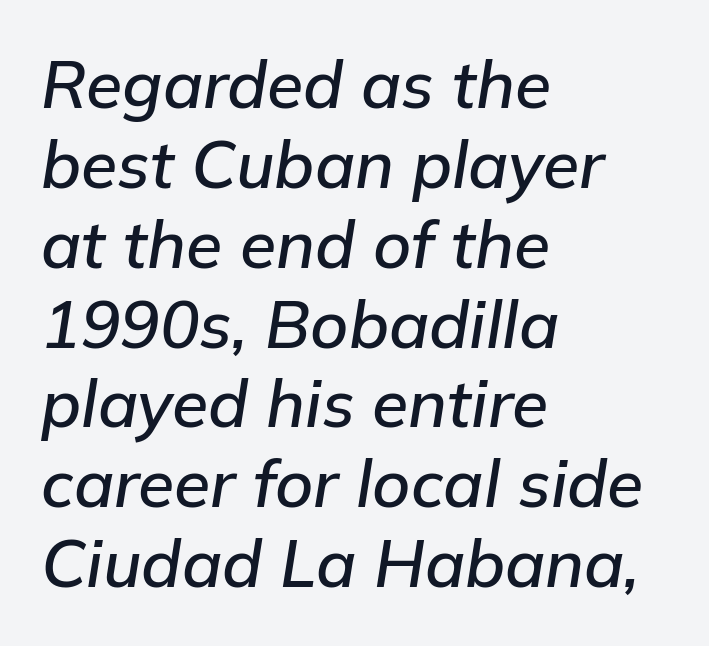
Compared with ordinary roman type, these characters are visibly tilted. Here the glyphs are tracked normally, forming tight word shapes. The zone under the glyphs is completely vacant. Note the varied advance widths — an 'i' is clearly narrower than an 'm'. The lines in this sample share a left origin and differ only in where they stop.
